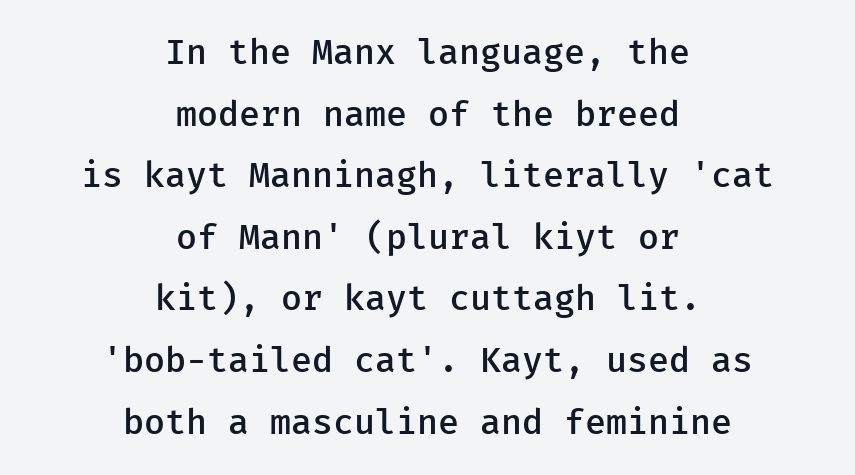
The image shows 35 px semibold sans-serif type, upright; set centered, line spacing 1.76x, normal letter spacing, not underlined; low stroke contrast and a medium x-height.
